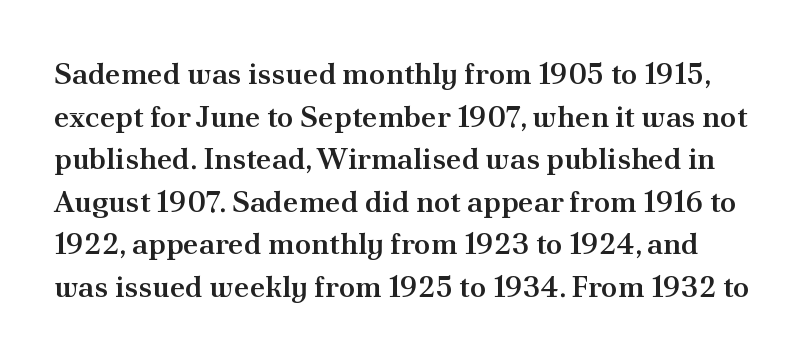
{"serif": "yes", "italic": "no", "bold": "semi", "weight": "semibold", "width": "normal", "stroke_contrast": "medium", "x_height": "small", "monospaced": "no", "underline": "no", "line_spacing": "normal", "line_spacing_ratio": 1.42, "letter_spacing": "normal", "letter_spacing_em": 0.0, "glyph_px": 30}
